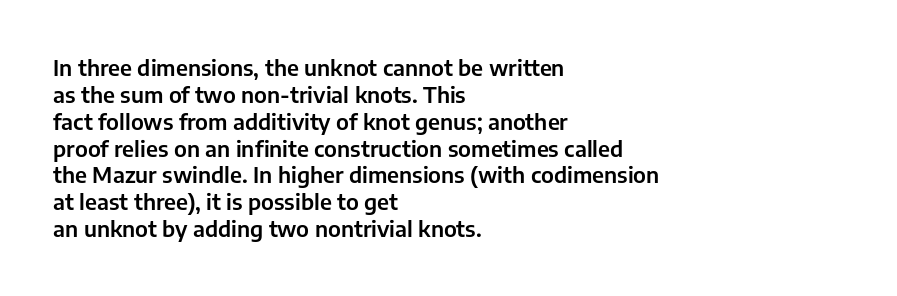
Is the block centered? No — it sits flush against the left margin. Beneath every word, the page is bare. What stands out about the letter spacing? Nothing — it is the standard amount. The lettering stays uniformly vertical, giving the passage a roman look.
